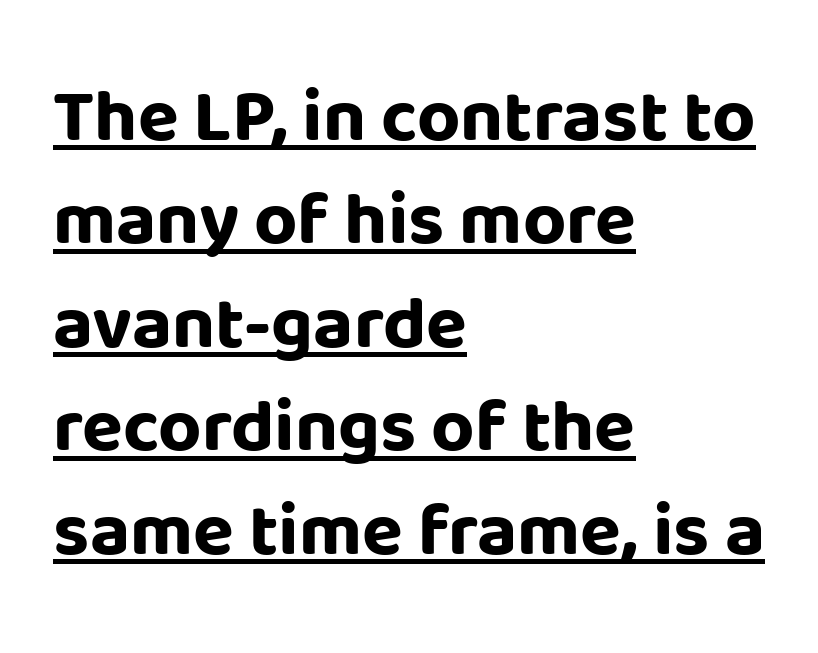
{"serif": "no", "italic": "no", "bold": "yes", "weight": "bold", "width": "normal", "stroke_contrast": "low", "x_height": "large", "monospaced": "no", "underline": "yes", "align": "left", "line_spacing": "normal", "line_spacing_ratio": 1.38, "letter_spacing": "normal", "letter_spacing_em": 0.0, "glyph_px": 75}
